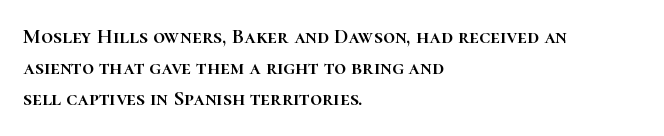
{"italic": "no", "underline": "no", "align": "left", "line_spacing": "normal", "line_spacing_ratio": 1.48, "letter_spacing": "normal", "letter_spacing_em": 0.0, "glyph_px": 21}
